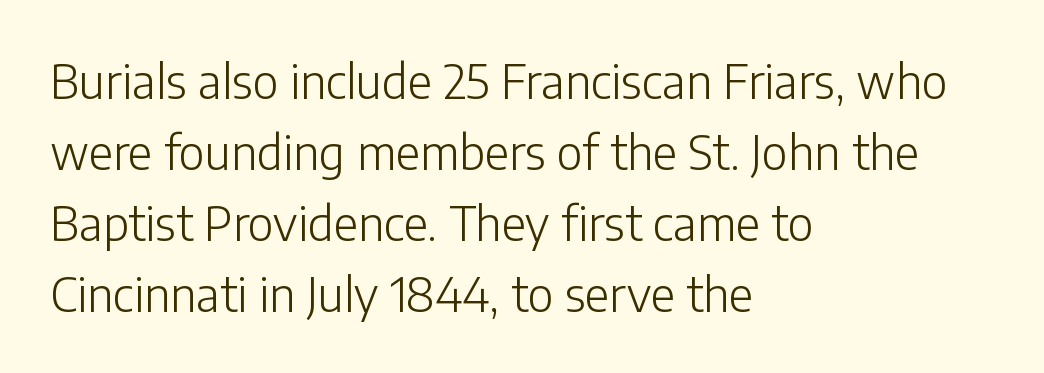
The image shows 47 px light sans-serif type, upright; set left-aligned, normal line spacing (1.51x), normal letter spacing, not underlined; low stroke contrast and a medium x-height.
